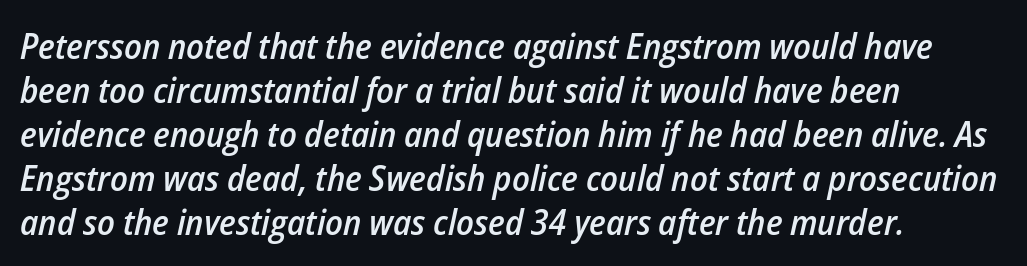
The image shows 36 px semibold, condensed type, italic (leaning right); set left-aligned, line spacing 1.22x, normal letter spacing, not underlined; low stroke contrast and a medium x-height.
